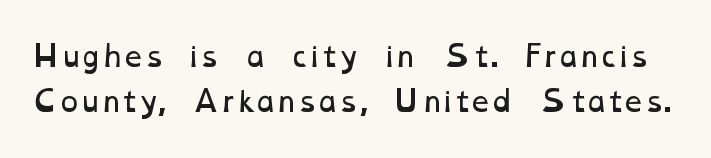
The image shows 28 px regular-weight, wide type; set normal line spacing (1.61x), normal letter spacing, not underlined; low stroke contrast and a medium x-height.
